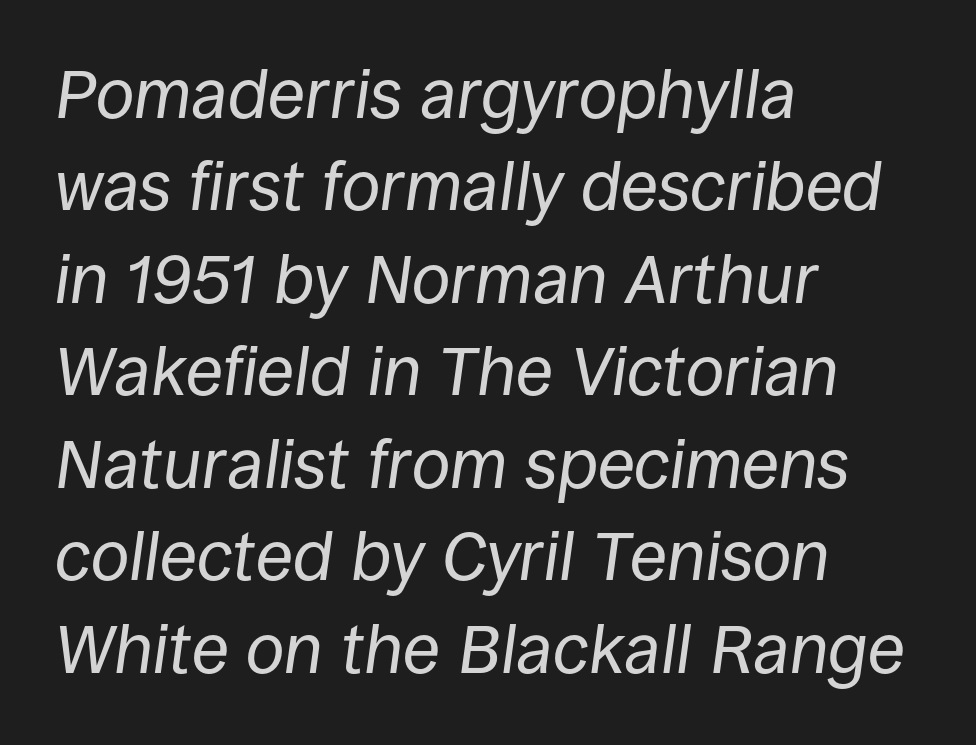
{"italic": "yes", "lean": "right", "slant_degrees": 8, "bold": "no", "weight": "regular", "width": "normal", "stroke_contrast": "low", "x_height": "large", "monospaced": "no", "underline": "no", "align": "left", "line_spacing": "normal", "line_spacing_ratio": 1.34, "letter_spacing": "normal", "letter_spacing_em": 0.0, "glyph_px": 69}
